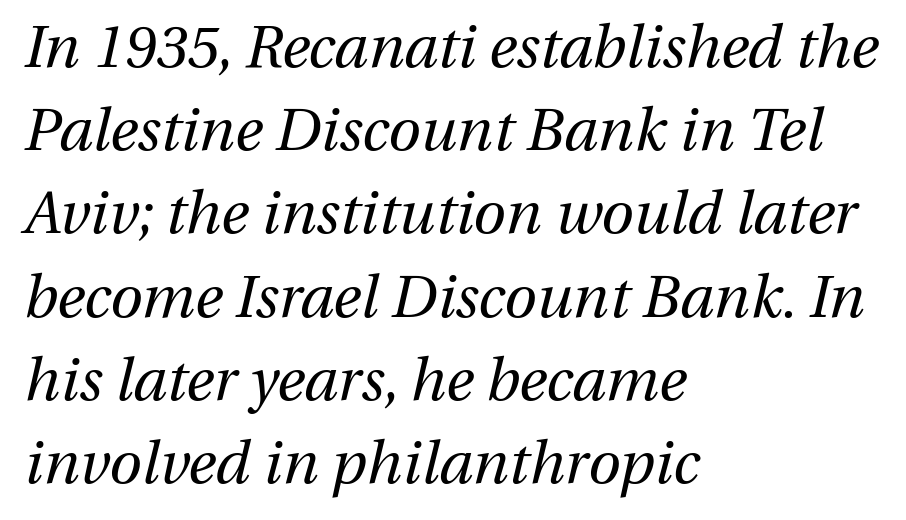
{"italic": "yes", "lean": "right", "slant_degrees": 13, "bold": "no", "weight": "regular", "width": "normal", "stroke_contrast": "medium", "x_height": "medium", "monospaced": "no", "underline": "no", "align": "left", "line_spacing": "normal", "line_spacing_ratio": 1.41, "letter_spacing": "normal", "letter_spacing_em": 0.0, "glyph_px": 59}
